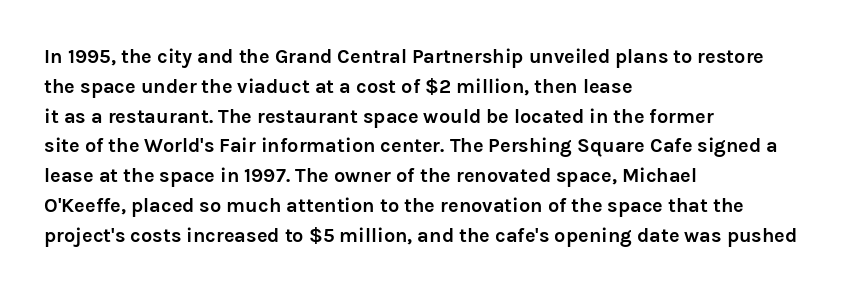
The image shows 20 px bold type, upright; set left-aligned, normal line spacing (1.49x), normal letter spacing, not underlined.
